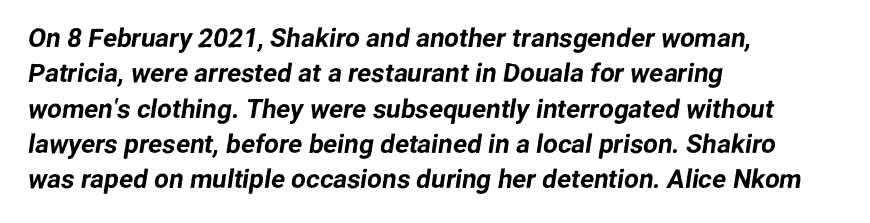
A clean baseline with only descenders dipping below it. These lines are set flush left with a ragged right edge. The rendering uses a moderate line-height, typical for paragraphs. The line texture is even and compact thanks to regular tracking.
